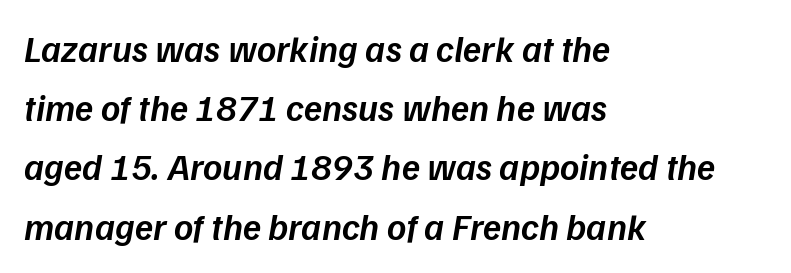
Q: Is the text bold? A: Semi-bold.
Q: Is the text italic (slanted)? A: Yes, it leans right by about 9 degrees.
Q: Is the text underlined? A: No.
Q: How is the paragraph aligned? A: Left-aligned.
Q: Is the spacing between letters normal or unusually wide? A: Normal.
Q: Is the spacing between lines tight, normal or loose? A: Normal.
Q: Width (condensed, normal, or wide)? A: Normal.
Q: Stroke contrast? A: Low.
Q: x-height? A: Medium.
Q: Monospaced? A: No.
